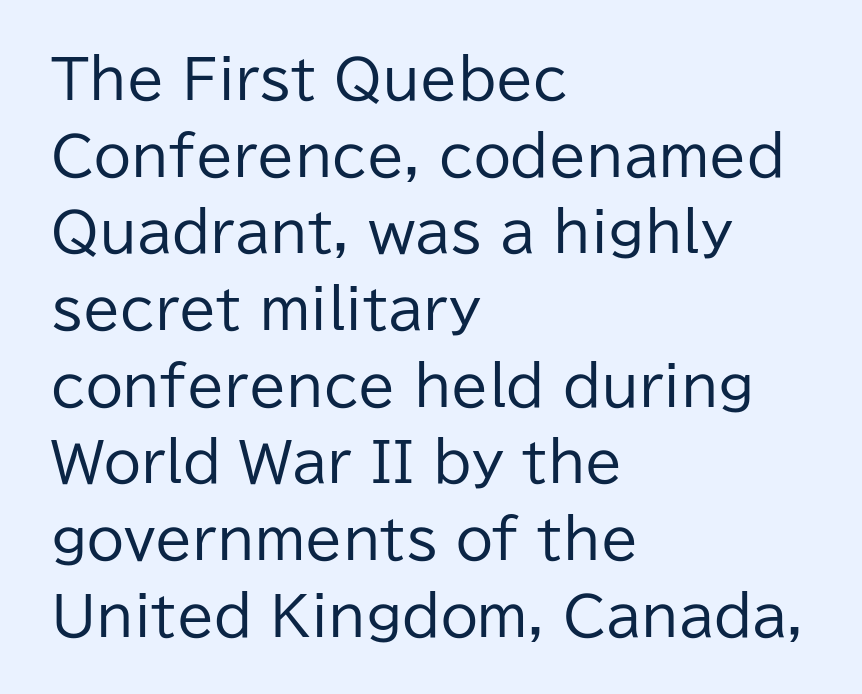
{"serif": "no", "italic": "no", "bold": "no", "weight": "regular", "width": "normal", "stroke_contrast": "low", "x_height": "medium", "monospaced": "no", "underline": "no", "align": "left", "line_spacing": "normal", "line_spacing_ratio": 1.42, "letter_spacing": "normal", "letter_spacing_em": 0.0, "glyph_px": 54}
